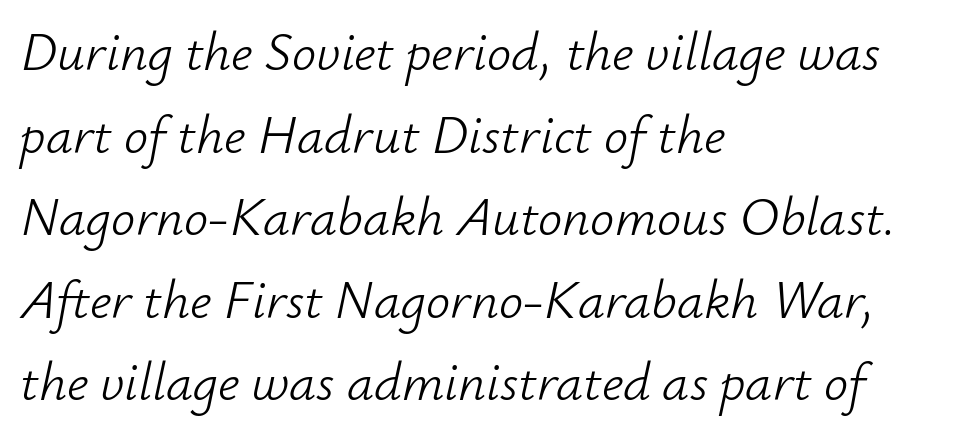
The image shows 54 px light type, italic (leaning right); set left-aligned, normal line spacing (1.53x), normal letter spacing, not underlined; low stroke contrast and a small x-height.
